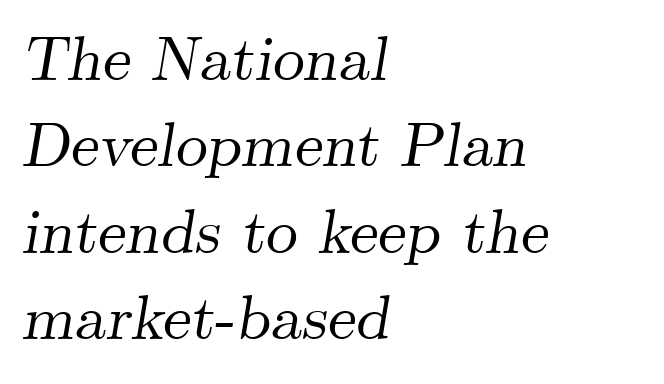
Left-aligned paragraph, ragged on the right. Compared with typical paragraphs, the rows here are spaced about the same. Is this a sans? No — the strokes have serifs. These lines were composed using italics.
